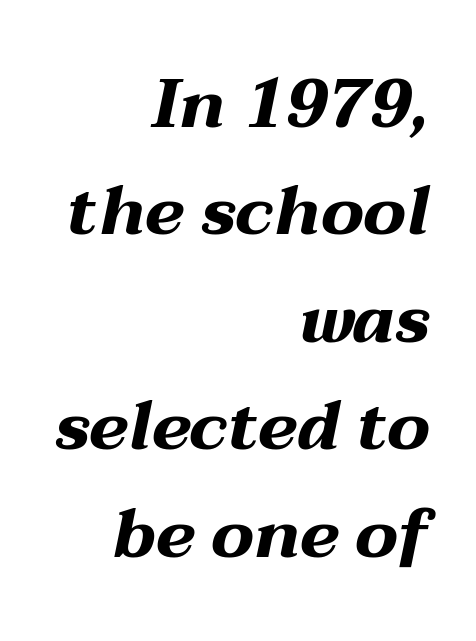
{"italic": "yes", "lean": "right", "slant_degrees": 12, "bold": "yes", "weight": "bold", "width": "wide", "stroke_contrast": "medium", "x_height": "medium", "monospaced": "no", "underline": "no", "align": "right", "line_spacing": "normal", "line_spacing_ratio": 1.58, "letter_spacing": "normal", "letter_spacing_em": 0.0, "glyph_px": 68}
